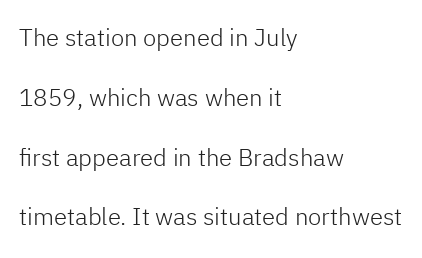
The image shows 24 px text type, upright; set left-aligned, loose line spacing (2.49x), normal letter spacing, not underlined.
